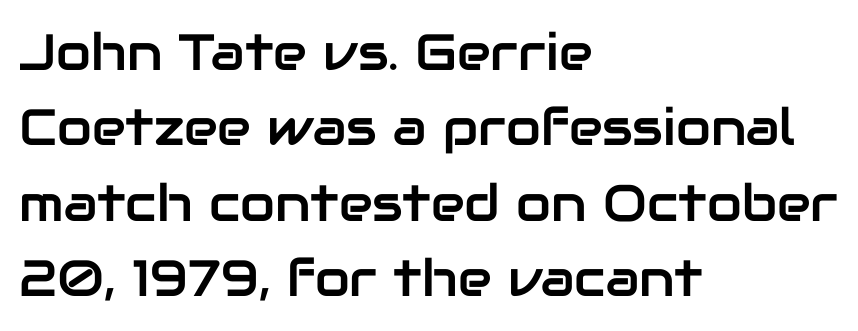
The image shows 51 px sans-serif type, upright; set left-aligned, normal line spacing (1.48x), normal letter spacing, not underlined; low stroke contrast and a medium x-height.
